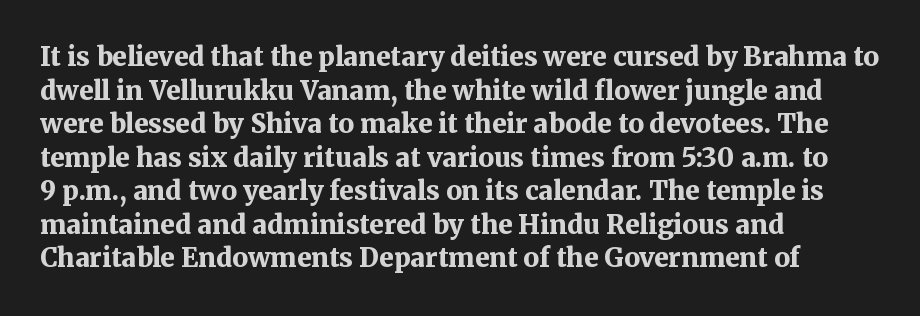
The image shows 26 px bold type, upright; set left-aligned, normal line spacing (1.29x), normal letter spacing, not underlined.
